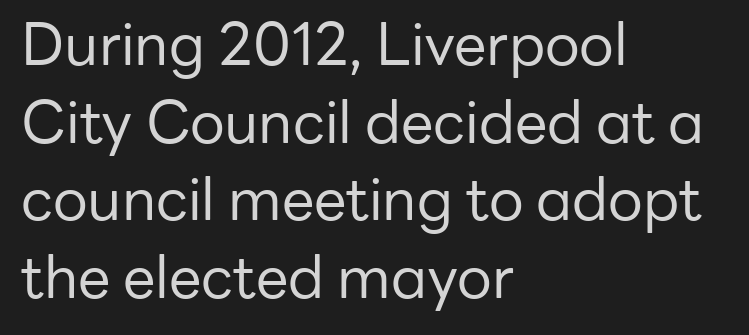
The image shows 58 px regular-weight sans-serif type, upright; set left-aligned, normal line spacing (1.34x), normal letter spacing, not underlined; low stroke contrast and a medium x-height.
